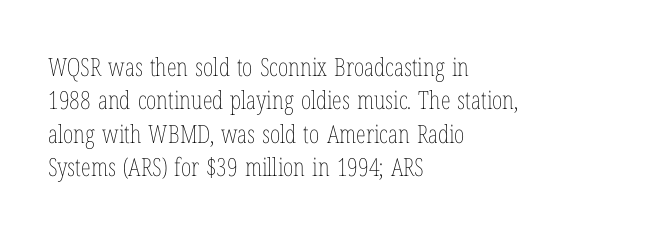
Q: Is the text bold? A: No.
Q: Is the text italic (slanted)? A: No, it is upright.
Q: Is the text underlined? A: No.
Q: How is the paragraph aligned? A: Left-aligned.
Q: Is the spacing between letters normal or unusually wide? A: Normal.
Q: Is the spacing between lines tight, normal or loose? A: Normal.
